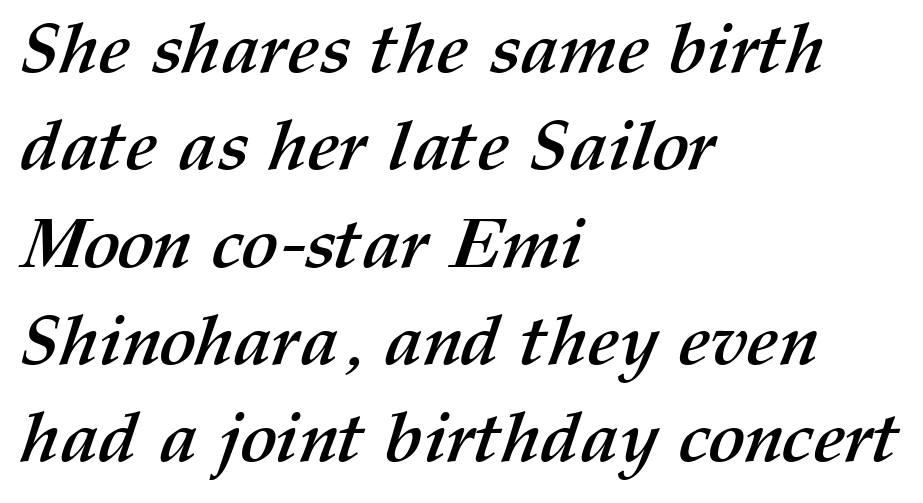
The image shows 70 px semibold type; set left-aligned, normal line spacing (1.39x), normal letter spacing, not underlined; medium stroke contrast and a medium x-height.
